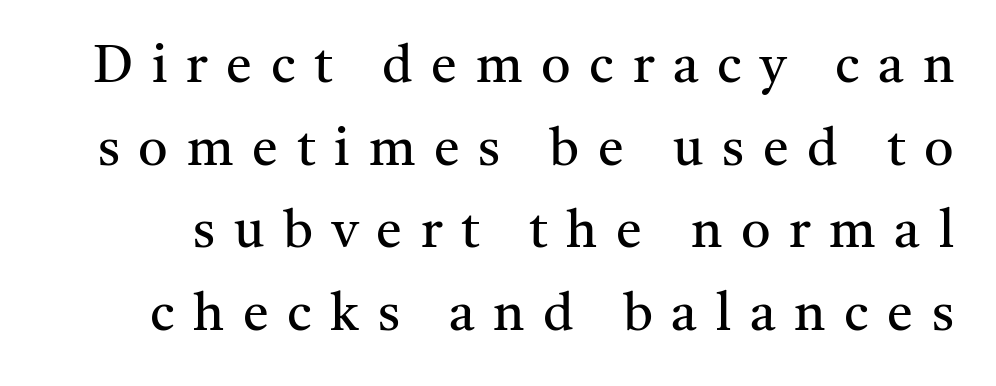
{"serif": "yes", "italic": "no", "bold": "no", "weight": "regular", "width": "normal", "stroke_contrast": "medium", "x_height": "medium", "monospaced": "no", "underline": "no", "line_spacing": "normal", "line_spacing_ratio": 1.59, "letter_spacing": "wide", "letter_spacing_em": 0.36, "glyph_px": 52}
